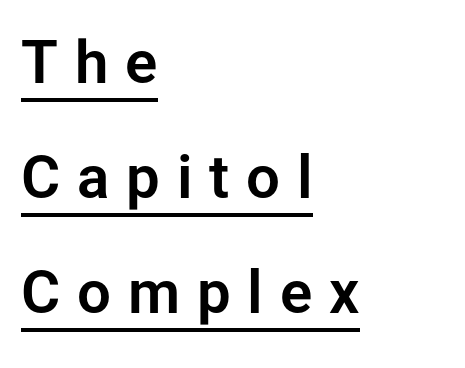
{"serif": "no", "italic": "no", "width": "normal", "stroke_contrast": "low", "x_height": "medium", "monospaced": "no", "underline": "yes", "align": "left", "line_spacing": "loose", "line_spacing_ratio": 1.92, "letter_spacing": "wide", "letter_spacing_em": 0.28, "glyph_px": 60}
